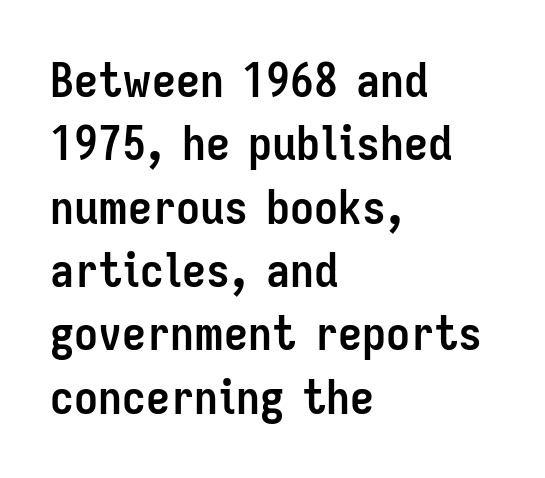
The image shows 48 px semibold, condensed sans-serif type, upright; set left-aligned, normal line spacing (1.32x), normal letter spacing, not underlined; low stroke contrast and a medium x-height.
